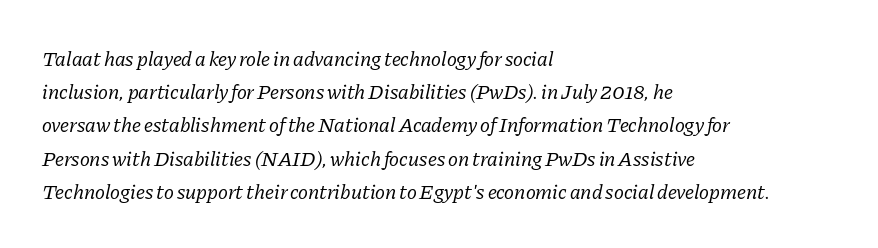
Q: Is the text bold? A: No.
Q: Is the text italic (slanted)? A: Yes, it leans right by about 11 degrees.
Q: Is the text underlined? A: No.
Q: How is the paragraph aligned? A: Left-aligned.
Q: Is the spacing between letters normal or unusually wide? A: Normal.
Q: Is the spacing between lines tight, normal or loose? A: Normal.
